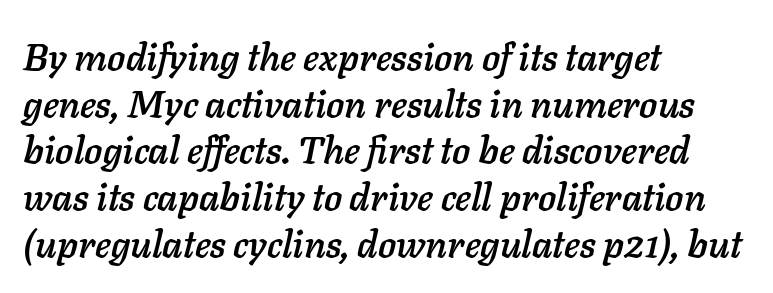
{"italic": "yes", "lean": "right", "slant_degrees": 11, "width": "normal", "stroke_contrast": "low", "x_height": "medium", "monospaced": "no", "underline": "no", "align": "left", "line_spacing_ratio": 1.23, "letter_spacing": "normal", "letter_spacing_em": 0.0, "glyph_px": 38}
